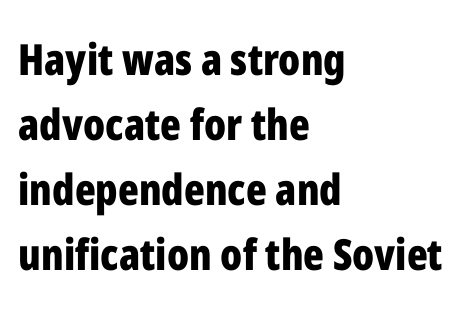
The image shows 43 px bold, condensed sans-serif type, upright; set left-aligned, normal line spacing (1.51x), normal letter spacing, not underlined; low stroke contrast and a medium x-height.
